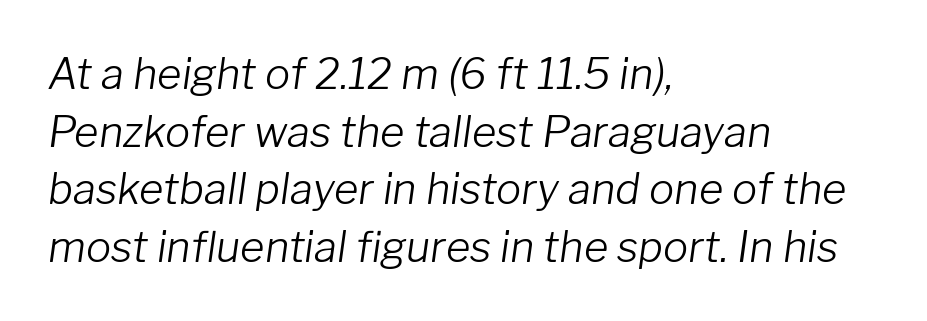
{"italic": "yes", "lean": "right", "slant_degrees": 8, "bold": "no", "weight": "light", "width": "normal", "stroke_contrast": "low", "x_height": "medium", "monospaced": "no", "underline": "no", "align": "left", "line_spacing": "normal", "line_spacing_ratio": 1.37, "letter_spacing": "normal", "letter_spacing_em": 0.0, "glyph_px": 42}
